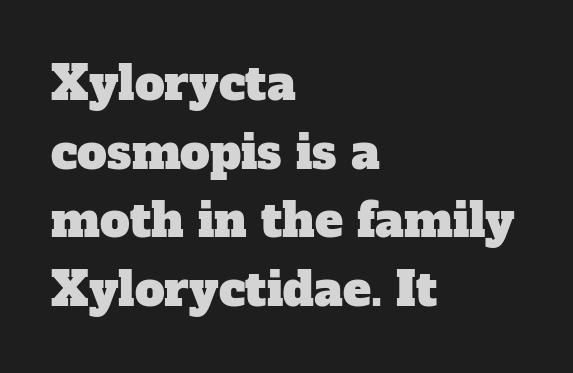
The image shows 47 px serif type; set left-aligned, normal line spacing (1.46x), normal letter spacing, not underlined; low stroke contrast and a medium x-height.
